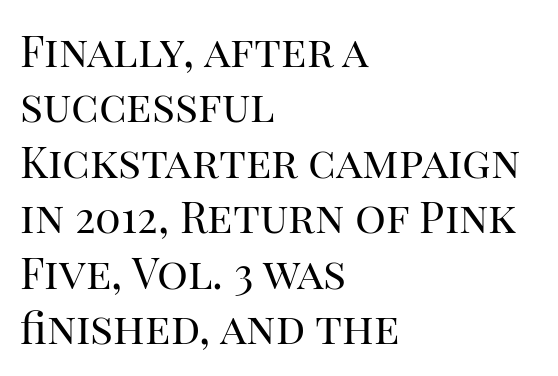
{"serif": "yes", "italic": "no", "bold": "no", "weight": "regular", "width": "normal", "stroke_contrast": "high", "x_height": "large", "monospaced": "no", "underline": "no", "align": "left", "line_spacing": "normal", "line_spacing_ratio": 1.29, "letter_spacing": "normal", "letter_spacing_em": 0.0, "glyph_px": 43}
